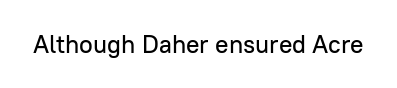
If you drew a line through each stem, it would be perfectly vertical. Characters follow at the spacing the type designer built in. The words here are not underlined.
